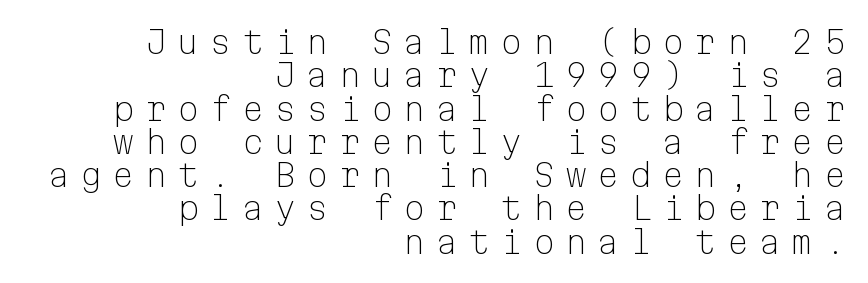
Q: Is the text bold? A: No.
Q: Is the text italic (slanted)? A: No, it is upright.
Q: Is the typeface a serif or a sans-serif typeface? A: Sans-serif.
Q: Is the text underlined? A: No.
Q: How is the paragraph aligned? A: Right-aligned.
Q: Is the spacing between letters normal or unusually wide? A: Unusually wide.
Q: Is the spacing between lines tight, normal or loose? A: Tight.
Q: Width (condensed, normal, or wide)? A: Normal.
Q: Stroke contrast? A: Low.
Q: x-height? A: Medium.
Q: Monospaced? A: Yes.
